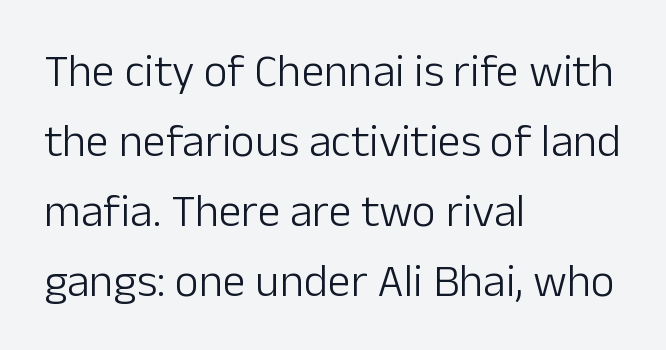
{"serif": "no", "italic": "no", "bold": "no", "weight": "light", "width": "normal", "stroke_contrast": "low", "x_height": "medium", "monospaced": "no", "underline": "no", "align": "left", "line_spacing": "normal", "line_spacing_ratio": 1.52, "letter_spacing": "normal", "letter_spacing_em": 0.0, "glyph_px": 46}
